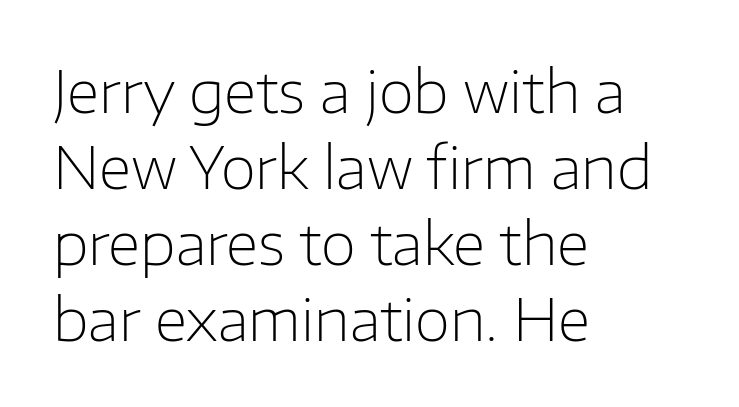
These lines are rendered in a variable-pitch font. The tracking reads as untouched default to a designer's eye. The gap between lines stays unmarked. Check where the strokes stop: nothing finishes them off — pure sans. Interline gaps are of average width in this sample.
